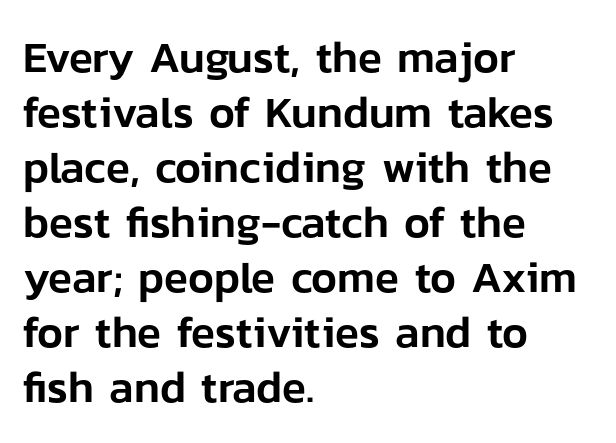
Q: Is the text italic (slanted)? A: No, it is upright.
Q: Is the typeface a serif or a sans-serif typeface? A: Sans-serif.
Q: Is the text underlined? A: No.
Q: How is the paragraph aligned? A: Left-aligned.
Q: Is the spacing between letters normal or unusually wide? A: Normal.
Q: Is the spacing between lines tight, normal or loose? A: Normal.
Q: Width (condensed, normal, or wide)? A: Normal.
Q: Stroke contrast? A: Low.
Q: x-height? A: Medium.
Q: Monospaced? A: No.
